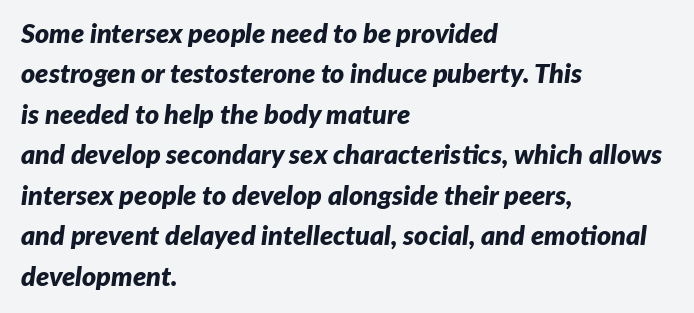
The image shows 27 px bold type, italic (leaning right); set left-aligned, normal line spacing (1.5x), normal letter spacing, not underlined.
